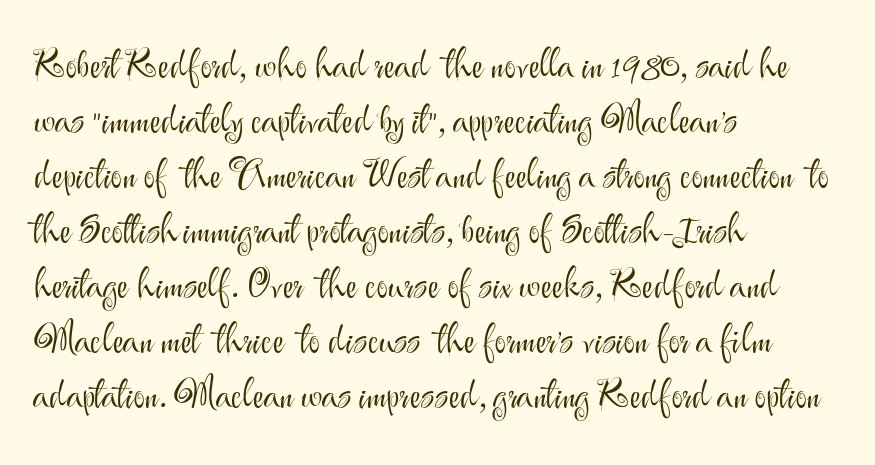
Q: Is the text bold? A: No.
Q: Is the typeface a serif or a sans-serif typeface? A: Sans-serif.
Q: Is the text underlined? A: No.
Q: How is the paragraph aligned? A: Left-aligned.
Q: Is the spacing between letters normal or unusually wide? A: Normal.
Q: Is the spacing between lines tight, normal or loose? A: Normal.
Q: Width (condensed, normal, or wide)? A: Normal.
Q: Stroke contrast? A: Medium.
Q: x-height? A: Small.
Q: Monospaced? A: No.
